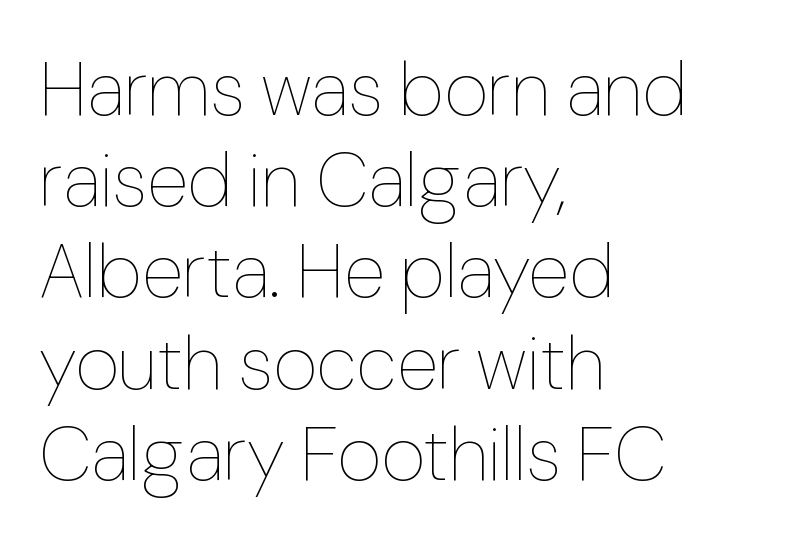
{"italic": "no", "bold": "no", "weight": "thin", "width": "normal", "stroke_contrast": "low", "x_height": "medium", "monospaced": "no", "underline": "no", "align": "left", "line_spacing_ratio": 1.2, "letter_spacing": "normal", "letter_spacing_em": 0.0, "glyph_px": 76}
